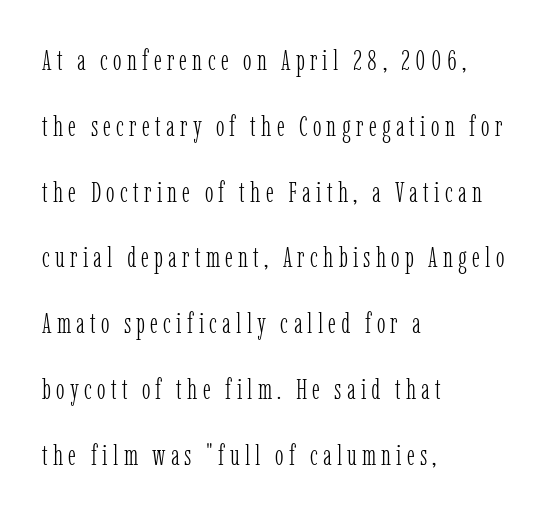
The image shows 29 px light, condensed serif type, upright; set left-aligned, loose line spacing (2.27x), not underlined; low stroke contrast and a medium x-height.
